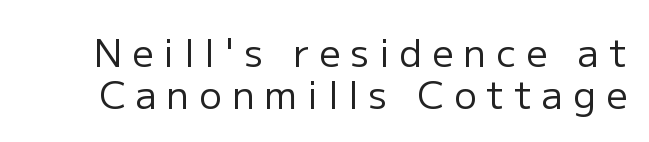
Q: Is the text bold? A: No.
Q: Is the text italic (slanted)? A: No, it is upright.
Q: Is the typeface a serif or a sans-serif typeface? A: Sans-serif.
Q: Is the text underlined? A: No.
Q: Is the spacing between letters normal or unusually wide? A: Unusually wide.
Q: Is the spacing between lines tight, normal or loose? A: Tight.
Q: Width (condensed, normal, or wide)? A: Normal.
Q: Stroke contrast? A: Low.
Q: x-height? A: Medium.
Q: Monospaced? A: No.
